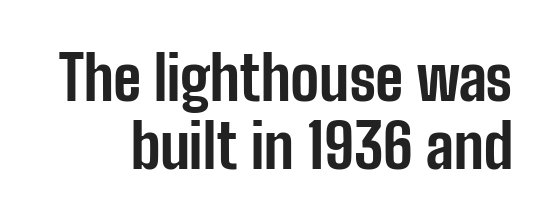
Q: Is the text bold? A: Yes.
Q: Is the text italic (slanted)? A: No, it is upright.
Q: Is the typeface a serif or a sans-serif typeface? A: Sans-serif.
Q: Is the text underlined? A: No.
Q: Is the spacing between letters normal or unusually wide? A: Normal.
Q: Is the spacing between lines tight, normal or loose? A: Tight.
Q: Width (condensed, normal, or wide)? A: Condensed.
Q: Stroke contrast? A: Low.
Q: x-height? A: Medium.
Q: Monospaced? A: No.
